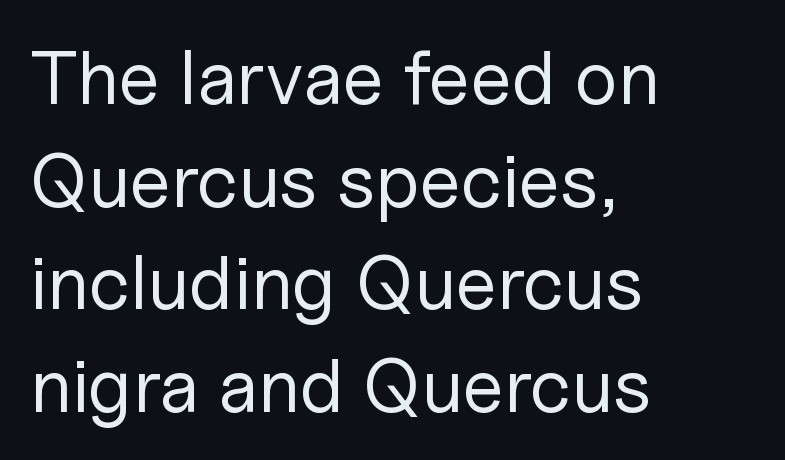
Q: Is the text bold? A: No.
Q: Is the text italic (slanted)? A: No, it is upright.
Q: Is the typeface a serif or a sans-serif typeface? A: Sans-serif.
Q: Is the text underlined? A: No.
Q: How is the paragraph aligned? A: Left-aligned.
Q: Is the spacing between letters normal or unusually wide? A: Normal.
Q: Is the spacing between lines tight, normal or loose? A: Normal.
Q: Width (condensed, normal, or wide)? A: Normal.
Q: Stroke contrast? A: Low.
Q: x-height? A: Medium.
Q: Monospaced? A: No.
